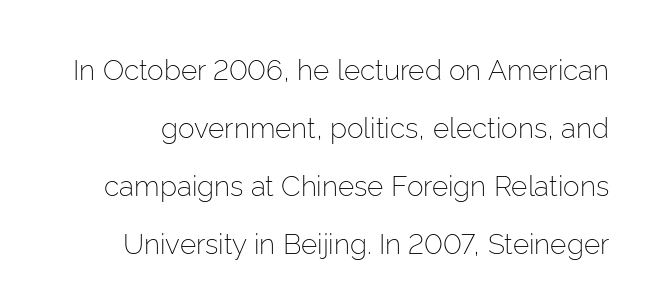
The strokes are not fattened; the text isn't bold. Note the varied advance widths — an 'i' is clearly narrower than an 'm'. Quick note: underline off. There is no visible air inserted between adjacent glyphs. In terms of posture, this sample is upright.
